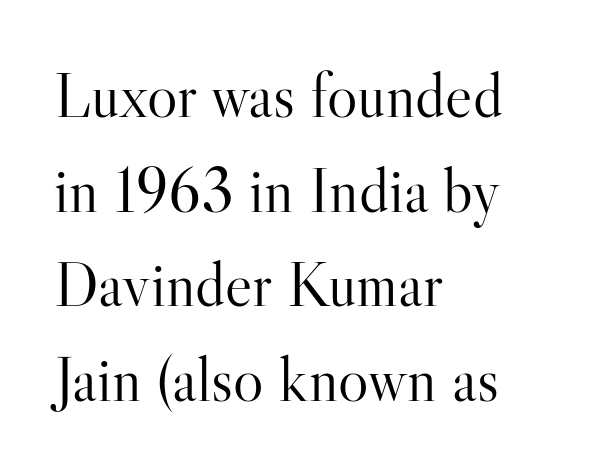
Q: Is the text bold? A: No.
Q: Is the text italic (slanted)? A: No, it is upright.
Q: Is the typeface a serif or a sans-serif typeface? A: Serif.
Q: Is the text underlined? A: No.
Q: How is the paragraph aligned? A: Left-aligned.
Q: Is the spacing between letters normal or unusually wide? A: Normal.
Q: Is the spacing between lines tight, normal or loose? A: Normal.
Q: Width (condensed, normal, or wide)? A: Normal.
Q: Stroke contrast? A: High.
Q: x-height? A: Small.
Q: Monospaced? A: No.
